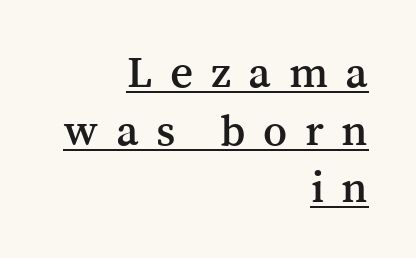
{"serif": "yes", "italic": "no", "width": "normal", "stroke_contrast": "medium", "x_height": "medium", "monospaced": "no", "underline": "yes", "align": "right", "line_spacing": "normal", "line_spacing_ratio": 1.28, "letter_spacing": "wide", "letter_spacing_em": 0.39, "glyph_px": 45}
